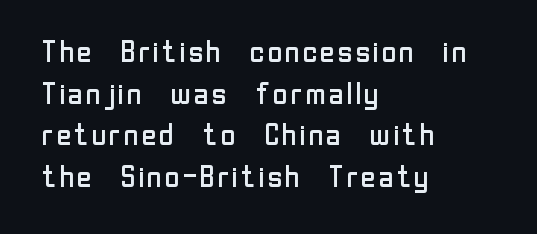
Is there any slant? The stems are plumb. No chunkiness to these letters — they're not bold. The glyphs in this specimen are sans serif. These lines keep a tight, regular rhythm from letter to letter. A normal amount of white space separates one row of letters from the next.
